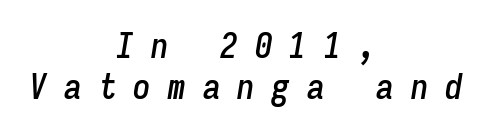
Q: Is the text italic (slanted)? A: Yes, it leans right by about 9 degrees.
Q: Is the text underlined? A: No.
Q: How is the paragraph aligned? A: Centered.
Q: Is the spacing between letters normal or unusually wide? A: Unusually wide.
Q: Width (condensed, normal, or wide)? A: Condensed.
Q: Stroke contrast? A: Low.
Q: x-height? A: Medium.
Q: Monospaced? A: Yes.
